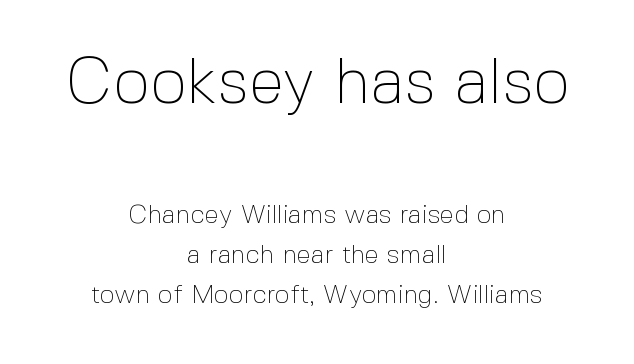
Q: Is the text bold? A: No.
Q: Is the text italic (slanted)? A: No, it is upright.
Q: Is the typeface a serif or a sans-serif typeface? A: Sans-serif.
Q: Is the text underlined? A: No.
Q: How is the paragraph aligned? A: Centered.
Q: Is the spacing between letters normal or unusually wide? A: Normal.
Q: Is the spacing between lines tight, normal or loose? A: Normal.
Q: Which block of text is set in a larger size, the first (top) or the second (bottom)? A: The first (top) one.
Q: Width (condensed, normal, or wide)? A: Normal.
Q: x-height? A: Medium.
Q: Monospaced? A: No.
